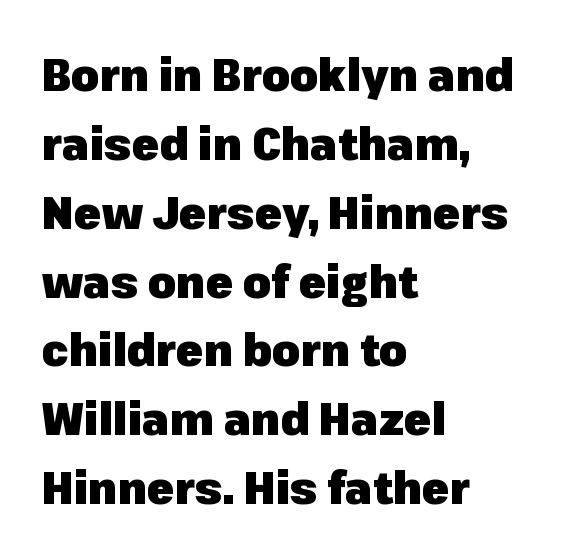
{"serif": "no", "italic": "no", "bold": "yes", "weight": "heavy", "width": "normal", "stroke_contrast": "low", "x_height": "medium", "monospaced": "no", "underline": "no", "align": "left", "line_spacing": "normal", "line_spacing_ratio": 1.53, "letter_spacing": "normal", "letter_spacing_em": 0.0, "glyph_px": 45}
